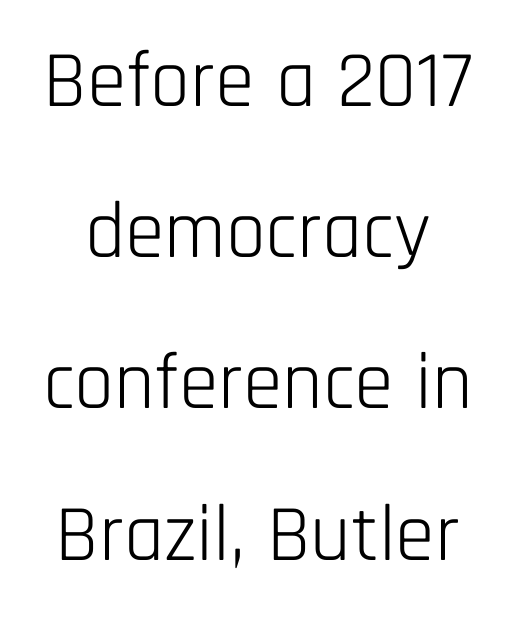
{"serif": "no", "italic": "no", "bold": "no", "weight": "light", "width": "condensed", "stroke_contrast": "low", "x_height": "large", "monospaced": "no", "underline": "no", "line_spacing_ratio": 1.89, "letter_spacing": "normal", "letter_spacing_em": 0.0, "glyph_px": 80}
